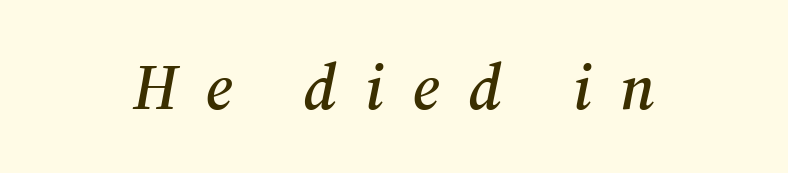
Q: Is the text italic (slanted)? A: Yes, it leans right by about 12 degrees.
Q: Is the typeface a serif or a sans-serif typeface? A: Serif.
Q: Is the text underlined? A: No.
Q: How is the paragraph aligned? A: Centered.
Q: Is the spacing between letters normal or unusually wide? A: Unusually wide.
Q: Width (condensed, normal, or wide)? A: Normal.
Q: Stroke contrast? A: Medium.
Q: x-height? A: Medium.
Q: Monospaced? A: No.
